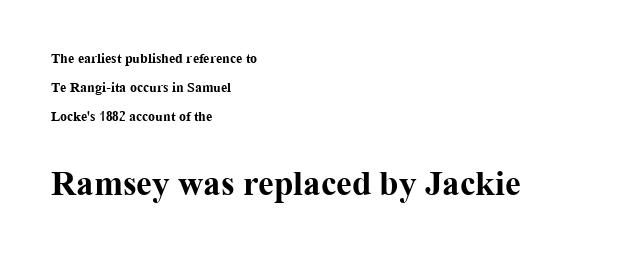
{"serif": "yes", "italic": "no", "bold": "yes", "weight": "bold", "width": "normal", "stroke_contrast": "medium", "x_height": "medium", "monospaced": "no", "underline": "no", "align": "left", "line_spacing": "loose", "line_spacing_ratio": 2.06, "letter_spacing": "normal", "letter_spacing_em": 0.0, "larger_block": "second", "size_ratio": 2.5, "glyph_px": 35}
